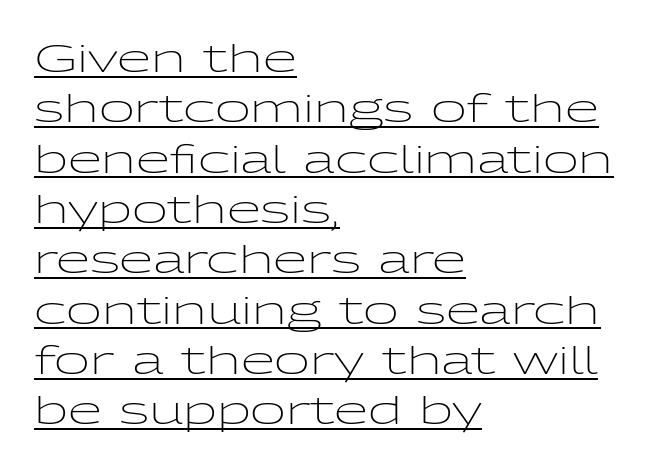
Q: Is the text bold? A: No.
Q: Is the text italic (slanted)? A: No, it is upright.
Q: Is the typeface a serif or a sans-serif typeface? A: Sans-serif.
Q: Is the text underlined? A: Yes.
Q: How is the paragraph aligned? A: Left-aligned.
Q: Is the spacing between letters normal or unusually wide? A: Normal.
Q: Is the spacing between lines tight, normal or loose? A: Normal.
Q: Width (condensed, normal, or wide)? A: Wide.
Q: Stroke contrast? A: Low.
Q: x-height? A: Medium.
Q: Monospaced? A: No.
